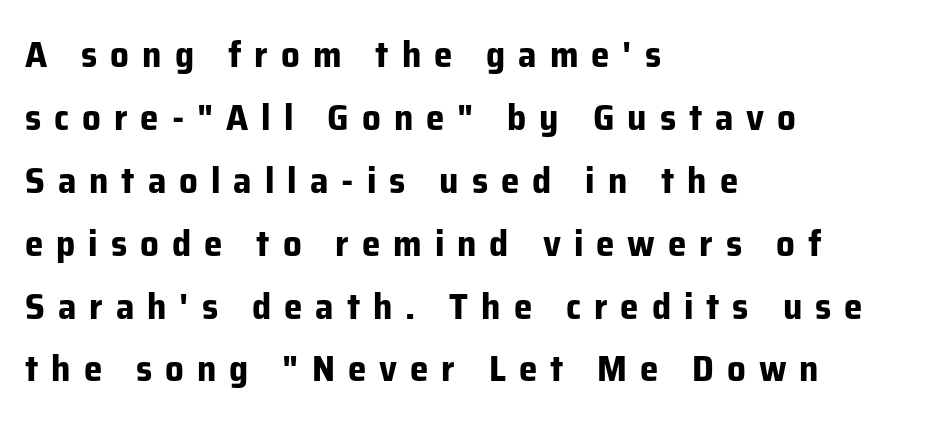
No feet cap the strokes, marking this as sans-serif type. If you drew a ruler down the left edge, every line would touch it. The rendering uses natural spacing where letterforms have individual widths. Unlike italic type, these characters show no tilt at all.
